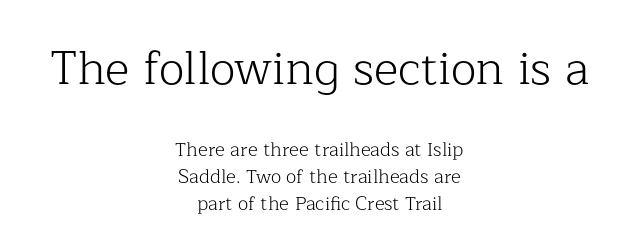
Q: Is the text bold? A: No.
Q: Is the text italic (slanted)? A: No, it is upright.
Q: Is the typeface a serif or a sans-serif typeface? A: Serif.
Q: Is the text underlined? A: No.
Q: How is the paragraph aligned? A: Centered.
Q: Is the spacing between letters normal or unusually wide? A: Normal.
Q: Is the spacing between lines tight, normal or loose? A: Normal.
Q: Which block of text is set in a larger size, the first (top) or the second (bottom)? A: The first (top) one.
Q: Width (condensed, normal, or wide)? A: Normal.
Q: Stroke contrast? A: Low.
Q: x-height? A: Medium.
Q: Monospaced? A: No.
